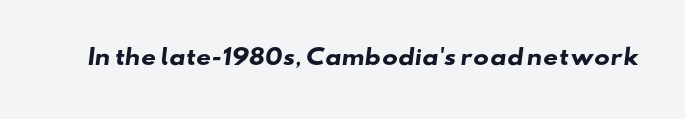
Q: Is the text bold? A: Yes.
Q: Is the text underlined? A: No.
Q: Is the spacing between letters normal or unusually wide? A: Normal.
